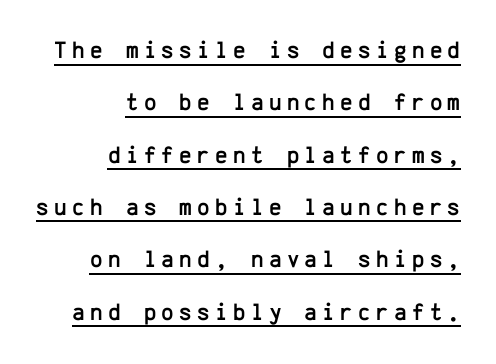
Q: Is the text italic (slanted)? A: No, it is upright.
Q: Is the text underlined? A: Yes.
Q: How is the paragraph aligned? A: Right-aligned.
Q: Is the spacing between letters normal or unusually wide? A: Unusually wide.
Q: Is the spacing between lines tight, normal or loose? A: Loose.
